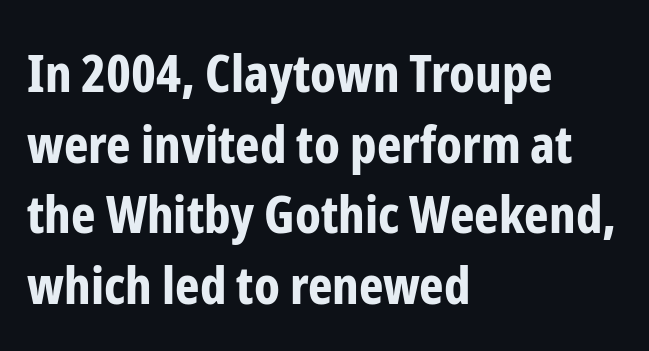
If you drew a line through each stem, it would be perfectly vertical. Bold? Absolutely — the strokes are thick and heavy. Visually the block forms a straight wall on the left and a jagged coastline on the right. The glyphs in this specimen are sans serif. The letters advance in unequal steps, a hallmark of proportional type. The string is rendered with underlining switched off.
